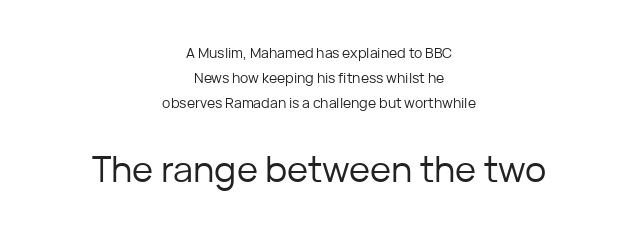
The image shows 36 px regular-weight sans-serif type, upright; set centered, line spacing 1.77x, normal letter spacing, not underlined; the second (bottom) block is 2.57x larger; low stroke contrast and a medium x-height.
